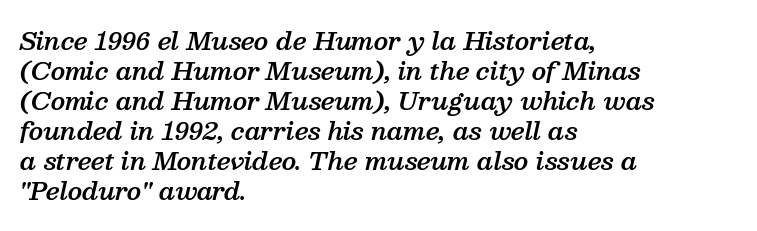
{"italic": "yes", "lean": "right", "slant_degrees": 13, "bold": "semi", "underline": "no", "align": "left", "line_spacing": "normal", "line_spacing_ratio": 1.25, "letter_spacing": "normal", "letter_spacing_em": 0.0, "glyph_px": 24}
